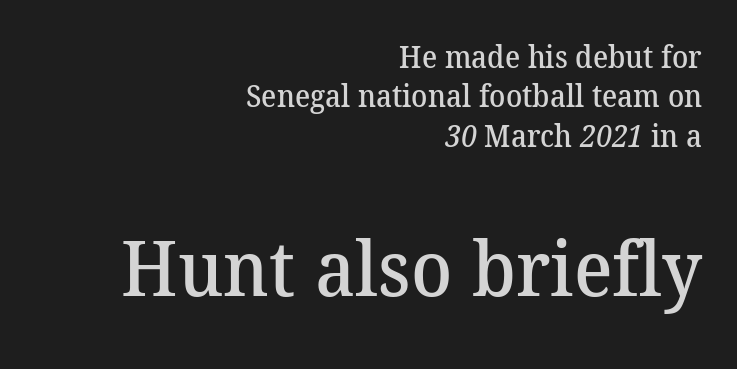
Look at the bottom of the vertical strokes: they flare into serifs here. The letterforms sit shoulder to shoulder at normal distance. Visually the block forms a straight wall on the right and a jagged coastline on the left. Check the space under the baseline: it is left empty. Looks like regular typesetting: each glyph gets only the width it needs.
